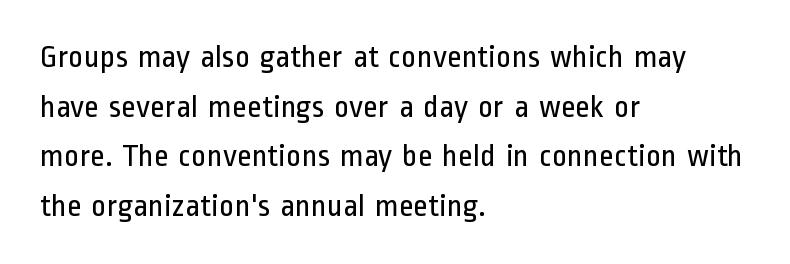
Q: Is the text bold? A: No.
Q: Is the text italic (slanted)? A: No, it is upright.
Q: Is the typeface a serif or a sans-serif typeface? A: Sans-serif.
Q: Is the text underlined? A: No.
Q: How is the paragraph aligned? A: Left-aligned.
Q: Is the spacing between letters normal or unusually wide? A: Normal.
Q: Is the spacing between lines tight, normal or loose? A: Normal.
Q: Width (condensed, normal, or wide)? A: Condensed.
Q: Stroke contrast? A: Low.
Q: x-height? A: Medium.
Q: Monospaced? A: No.
